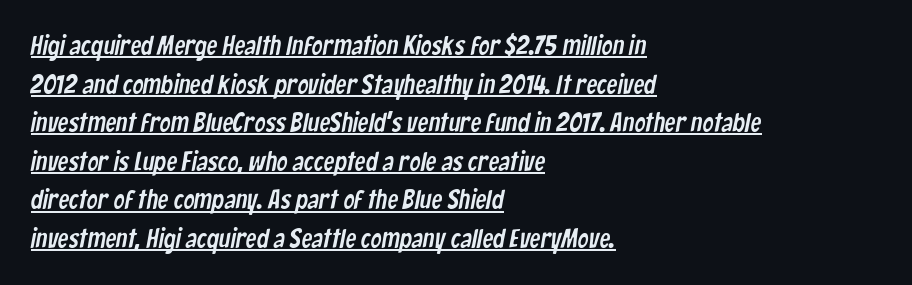
{"underline": "yes", "align": "left", "line_spacing": "normal", "line_spacing_ratio": 1.43, "letter_spacing": "normal", "letter_spacing_em": 0.0, "glyph_px": 27}
